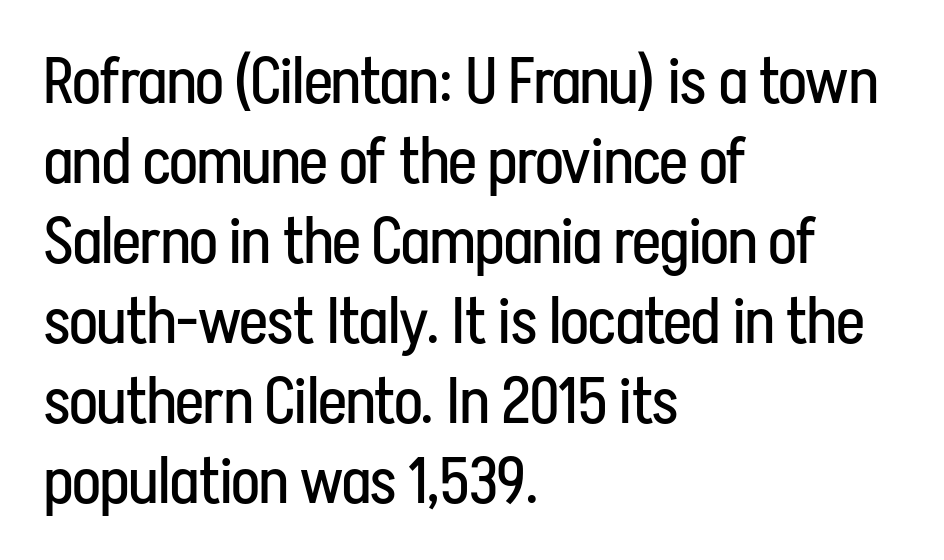
Stroke mass is kept to a normal reading level or below. Observe the ordinary spacing: letters are neighbours, not strangers. Where is the straight margin? On the left. The strip under each line holds only bare page. Every character sits straight up, as roman type does. Looks like regular typesetting: each glyph gets only the width it needs.
